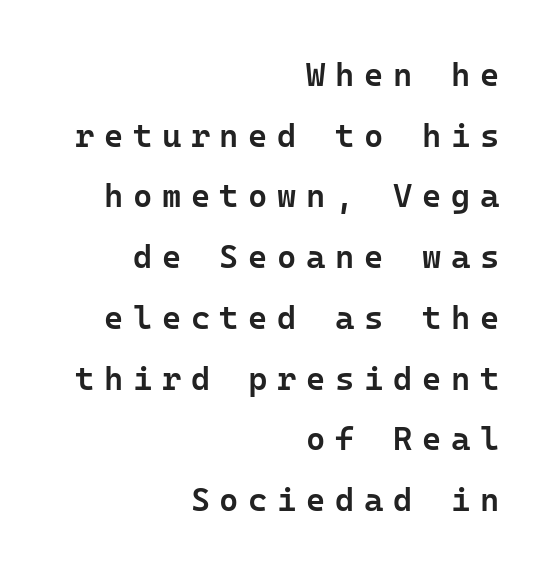
{"serif": "no", "italic": "no", "bold": "semi", "weight": "semibold", "width": "normal", "stroke_contrast": "low", "x_height": "medium", "underline": "no", "align": "right", "line_spacing_ratio": 1.84, "letter_spacing": "wide", "letter_spacing_em": 0.29, "glyph_px": 33}
